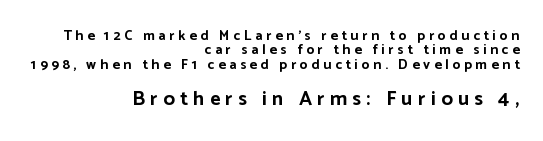
Ascenders rise straight up at ninety degrees. The vertical gap from one line to the next is small. Emphasis by weight is at full strength: bold. The zone under the glyphs is completely vacant. Compared with a flush-left layout, this one pins lines to the opposite, right side. Here the glyphs are tracked loosely, breaking word shapes into spaced letters.
